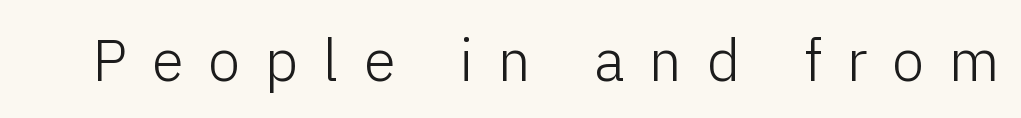
{"serif": "no", "italic": "no", "bold": "no", "weight": "light", "width": "normal", "stroke_contrast": "low", "x_height": "medium", "monospaced": "no", "underline": "no", "letter_spacing": "wide", "letter_spacing_em": 0.43, "glyph_px": 58}
